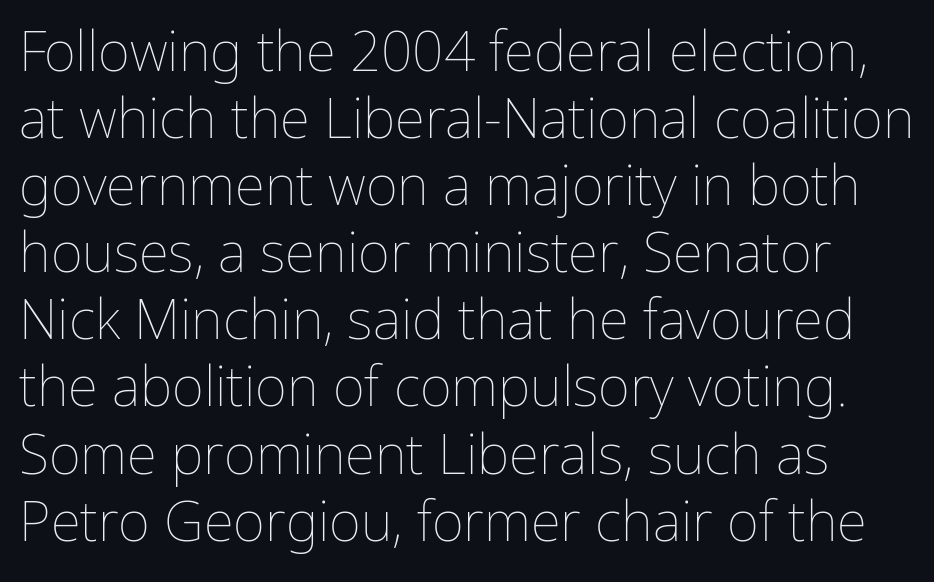
{"italic": "no", "bold": "no", "weight": "thin", "width": "normal", "stroke_contrast": "low", "x_height": "medium", "monospaced": "no", "underline": "no", "line_spacing_ratio": 1.22, "letter_spacing": "normal", "letter_spacing_em": 0.0, "glyph_px": 55}
